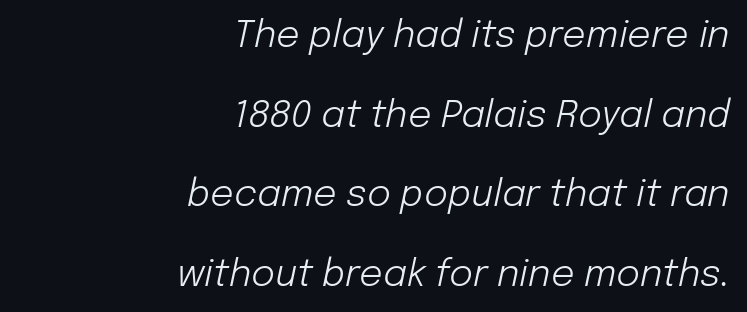
Compared with typical paragraphs, the rows here are farther apart. A typesetter would call this proportional, since set widths differ per character. The strokes are not fattened; the text isn't bold. This rendering uses right alignment, leaving the left contour irregular. The line texture is even and compact thanks to regular tracking. Each row of text sits above clean, open space.
